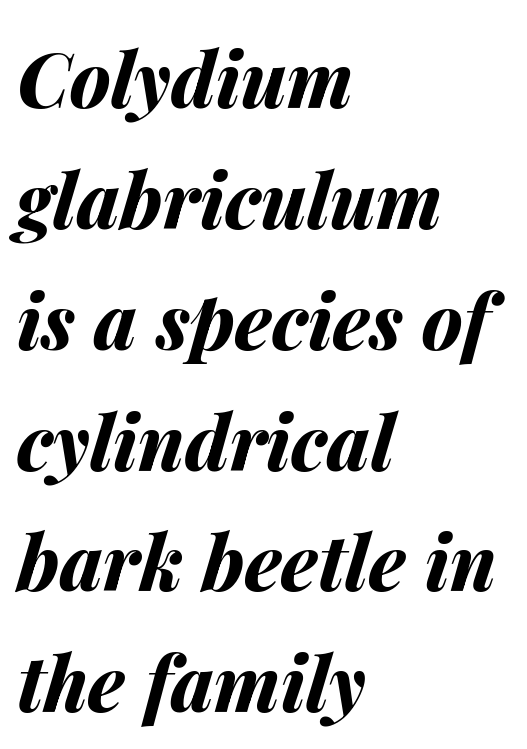
Q: Is the text bold? A: Yes.
Q: Is the text italic (slanted)? A: Yes, it leans right by about 14 degrees.
Q: Is the text underlined? A: No.
Q: How is the paragraph aligned? A: Left-aligned.
Q: Is the spacing between letters normal or unusually wide? A: Normal.
Q: Is the spacing between lines tight, normal or loose? A: Normal.
Q: Width (condensed, normal, or wide)? A: Normal.
Q: Stroke contrast? A: Medium.
Q: x-height? A: Medium.
Q: Monospaced? A: No.
